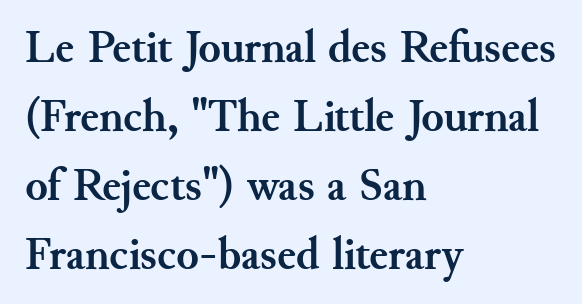
{"serif": "yes", "italic": "no", "bold": "yes", "weight": "semibold", "width": "normal", "stroke_contrast": "medium", "x_height": "small", "monospaced": "no", "underline": "no", "align": "left", "line_spacing": "normal", "line_spacing_ratio": 1.5, "letter_spacing": "normal", "letter_spacing_em": 0.0, "glyph_px": 46}
